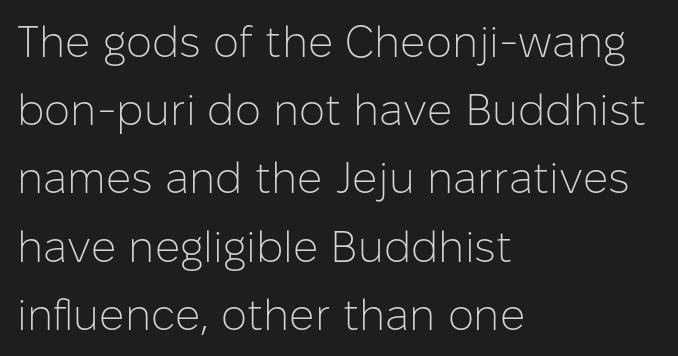
This reads as an unemphasized weight, regular at the heaviest. Posture: straight, roman, zero tilt. The face used here is proportionally spaced, like ordinary book or web type. Just letters on the line, the space beneath them empty.
